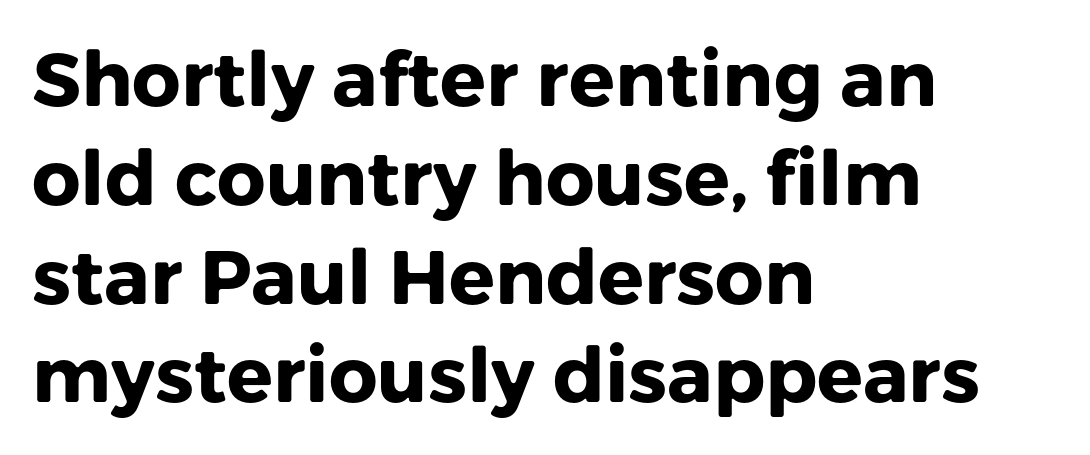
The type family on display is of the sans-serif kind. No word sits above an underline. Whoever set this chose a conventional vertical rhythm. Think of a printed novel: that variable character pitch is what you see here. The specimen reads as upright at a glance.
